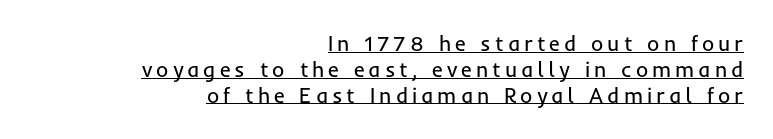
A roman cut, with each character standing at attention. Each line ends at the same right margin while the left side varies. Stems here are at most as thick as an everyday book face. Descenders here cross a horizontal rule under the line.
